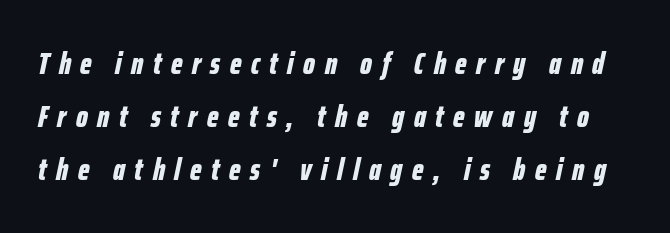
Lines of text with bare space underneath. I'd describe the lettering as bold — thick and assertive. Varying glyph widths throughout — classic text-font behaviour. The passage shown leans; its letterforms are oblique.
